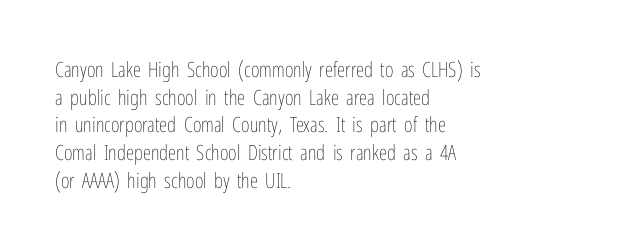
Q: Is the text bold? A: No.
Q: Is the text italic (slanted)? A: No, it is upright.
Q: Is the text underlined? A: No.
Q: How is the paragraph aligned? A: Left-aligned.
Q: Is the spacing between letters normal or unusually wide? A: Normal.
Q: Is the spacing between lines tight, normal or loose? A: Normal.
